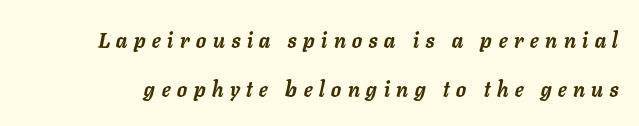
{"italic": "yes", "lean": "right", "slant_degrees": 11, "bold": "yes", "underline": "no", "line_spacing": "loose", "line_spacing_ratio": 2.35, "letter_spacing": "wide", "letter_spacing_em": 0.32, "glyph_px": 21}
